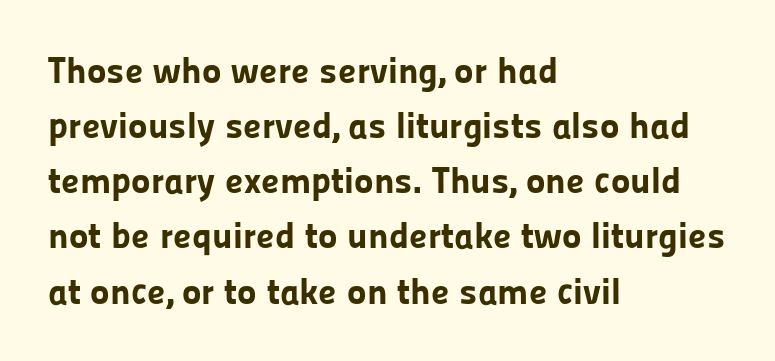
{"serif": "no", "italic": "no", "bold": "yes", "weight": "bold", "width": "normal", "stroke_contrast": "low", "x_height": "medium", "monospaced": "no", "underline": "no", "align": "left", "line_spacing": "normal", "line_spacing_ratio": 1.49, "letter_spacing": "normal", "letter_spacing_em": 0.0, "glyph_px": 37}
